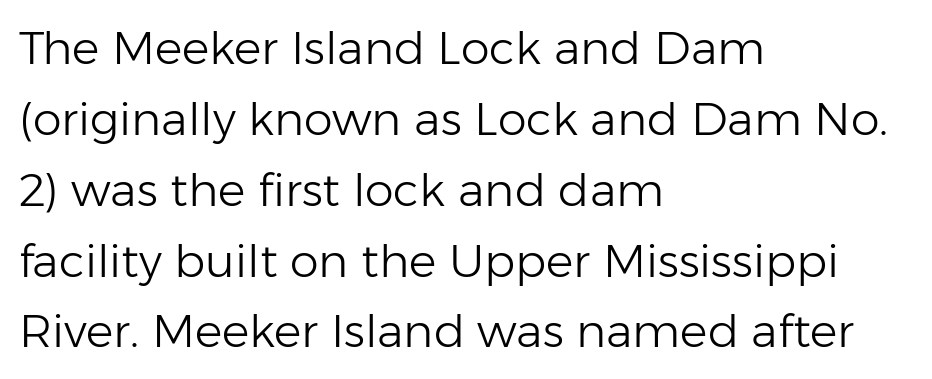
The image shows 46 px light sans-serif type, upright; set left-aligned, normal line spacing (1.54x), normal letter spacing, not underlined; low stroke contrast and a medium x-height.
